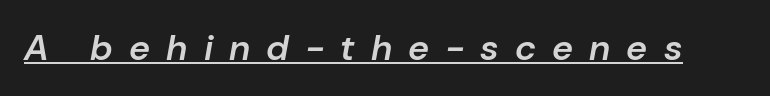
Q: Is the text bold? A: Semi-bold.
Q: Is the text italic (slanted)? A: Yes, it leans right by about 10 degrees.
Q: Is the text underlined? A: Yes.
Q: Is the spacing between letters normal or unusually wide? A: Unusually wide.
Q: Width (condensed, normal, or wide)? A: Normal.
Q: Stroke contrast? A: Low.
Q: x-height? A: Medium.
Q: Monospaced? A: No.
